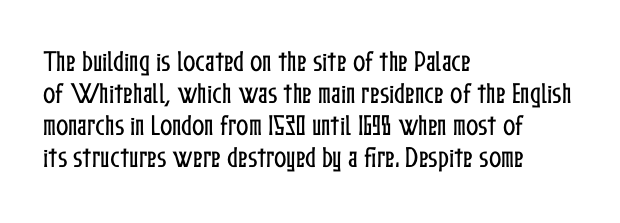
Q: Is the text italic (slanted)? A: No, it is upright.
Q: Is the text underlined? A: No.
Q: How is the paragraph aligned? A: Left-aligned.
Q: Is the spacing between letters normal or unusually wide? A: Normal.
Q: Is the spacing between lines tight, normal or loose? A: Normal.
